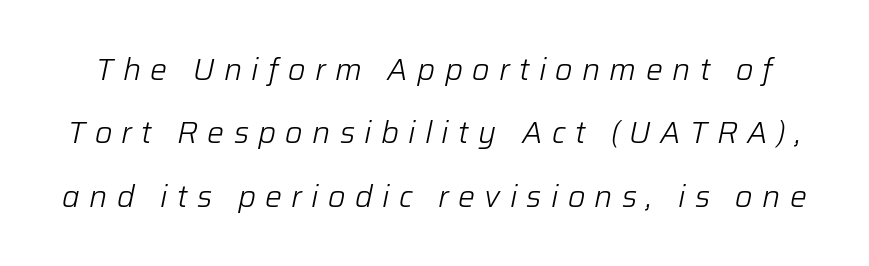
{"italic": "yes", "lean": "right", "slant_degrees": 12, "bold": "no", "weight": "light", "width": "normal", "stroke_contrast": "low", "x_height": "medium", "monospaced": "no", "underline": "no", "line_spacing": "loose", "line_spacing_ratio": 2.11, "letter_spacing": "wide", "letter_spacing_em": 0.31, "glyph_px": 30}
